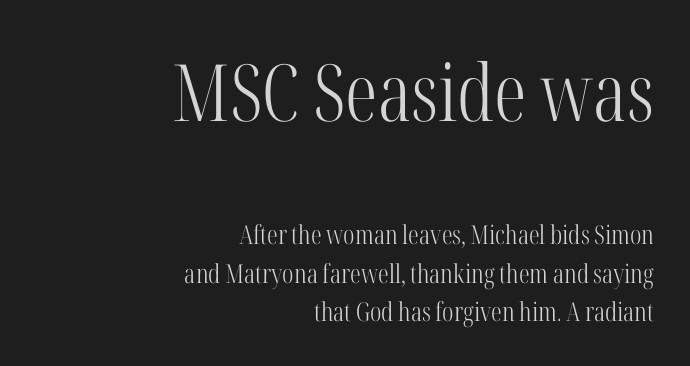
The image shows 79 px light, condensed serif type, upright; set right-aligned, normal line spacing (1.48x), normal letter spacing, not underlined; the first (top) block is 3.04x larger; high stroke contrast and a medium x-height.
